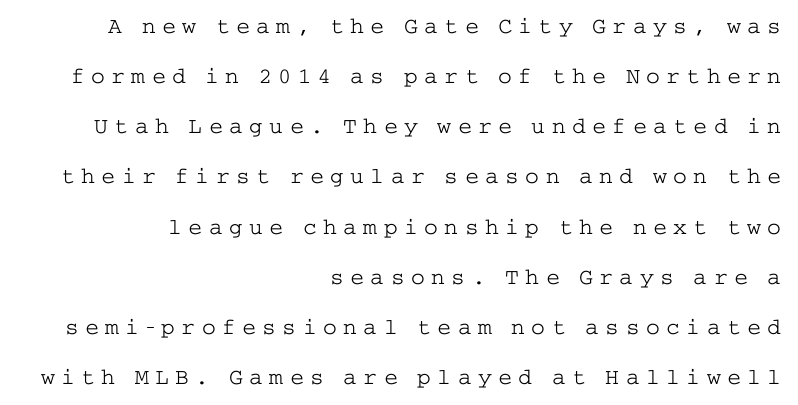
Only glyphs here, with clear space below each row. Italic? Not at all — the glyphs are vertical. Nothing heavy about these letters — not bold at all. These lines are set flush right with a ragged left edge. Rows of type keep a wide berth in the vertical direction.
